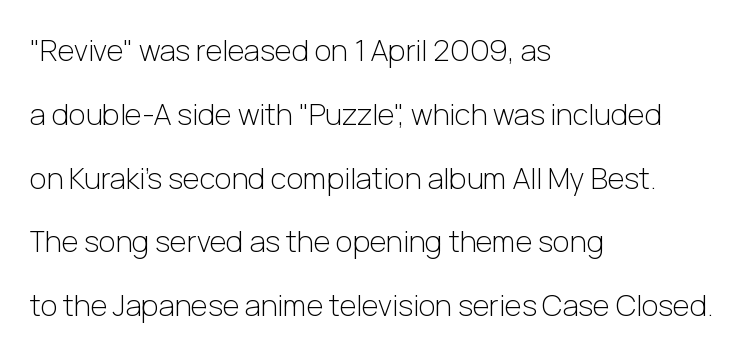
Anything drawn beneath the words? Only blank space. A typesetter would call this zero additional tracking. The axis of the letterforms is exactly vertical. Note the varied advance widths — an 'i' is clearly narrower than an 'm'. No letter is thick-stroked: the sample isn't bold. Is this a sans? Yes — the strokes have no serifs.
